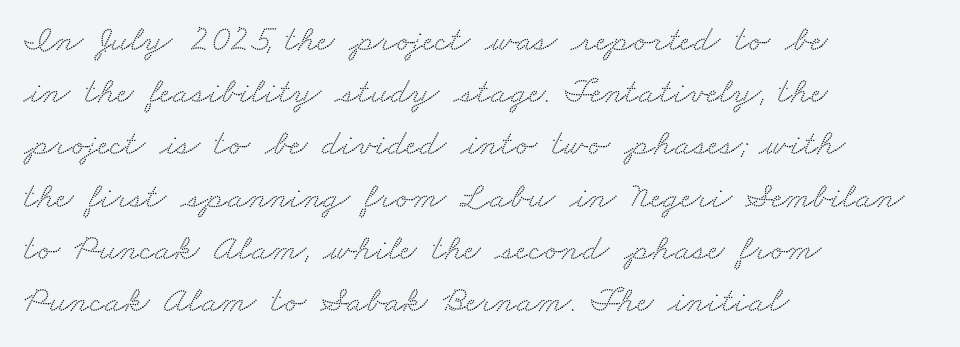
The image shows 37 px wide serif type; set left-aligned, normal line spacing (1.41x), normal letter spacing, not underlined; medium stroke contrast and a small x-height.
